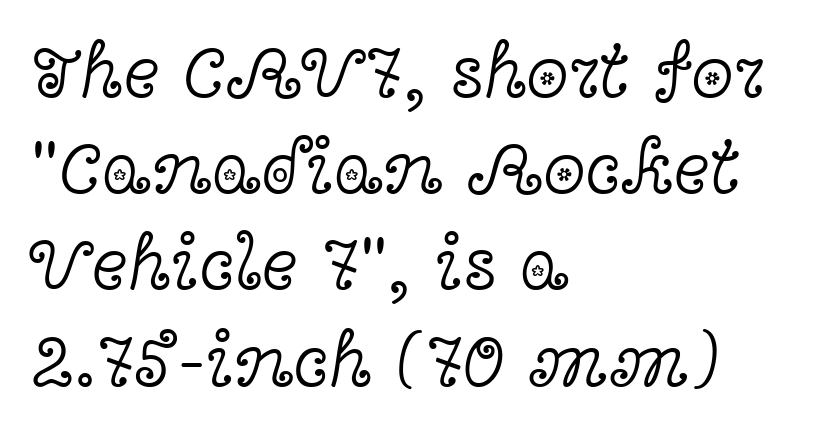
This is roman type, the default non-slanted kind. Line beginnings align vertically; line endings do not. Line spacing here is normal. Old-style or modern, the face here clearly has serifs. How are the letters spaced? Ordinarily, with no added tracking.
